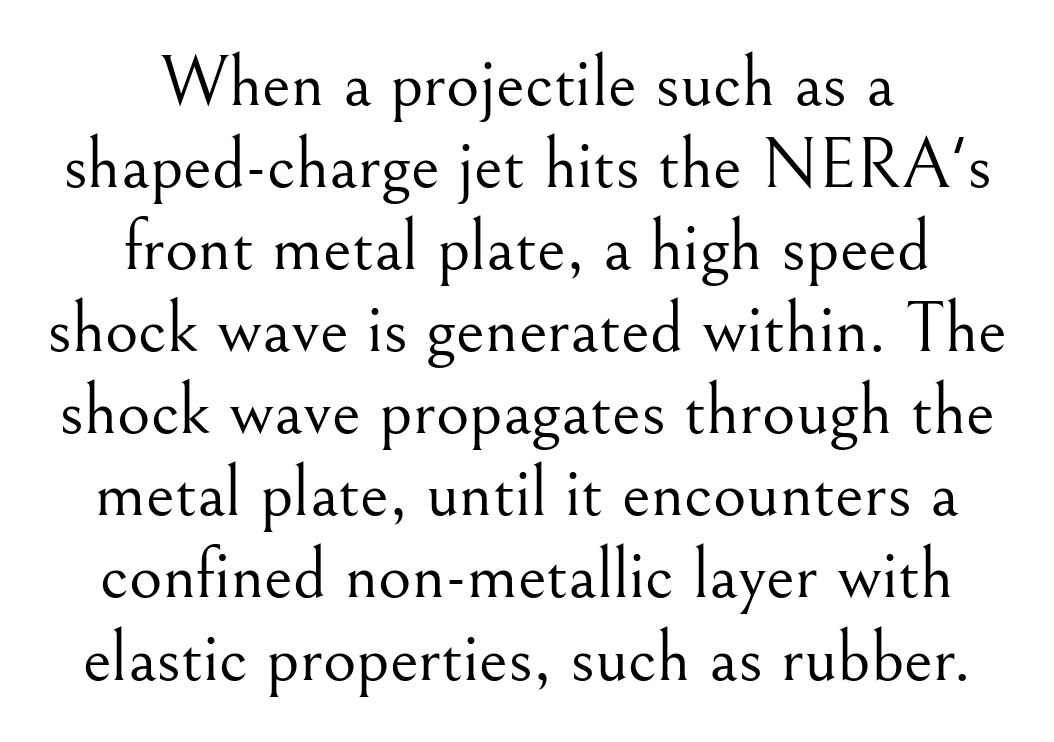
The text block is weighted toward neither margin, spreading evenly from the middle. Compared with typical body copy, the letter spacing here is the same. Ordinary non-slanted type is in use. These lines are rendered in a variable-pitch font. The space directly below the letters is spotless.
